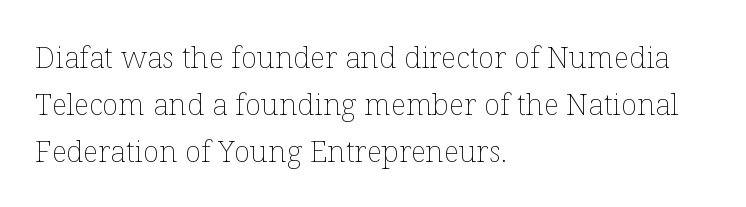
Q: Is the text bold? A: No.
Q: Is the text italic (slanted)? A: No, it is upright.
Q: Is the text underlined? A: No.
Q: How is the paragraph aligned? A: Left-aligned.
Q: Is the spacing between letters normal or unusually wide? A: Normal.
Q: Is the spacing between lines tight, normal or loose? A: Normal.
Q: Width (condensed, normal, or wide)? A: Normal.
Q: Stroke contrast? A: Low.
Q: x-height? A: Medium.
Q: Monospaced? A: No.
